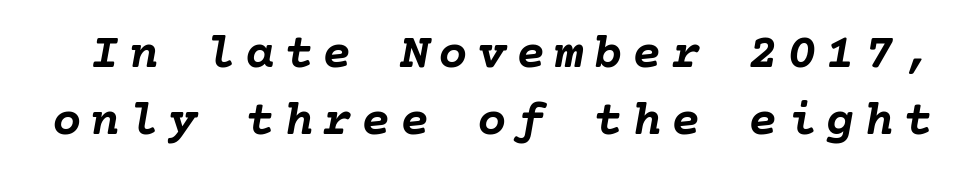
The image shows 49 px semibold type, italic (leaning right); set normal line spacing (1.36x), not underlined; low stroke contrast and a medium x-height.
